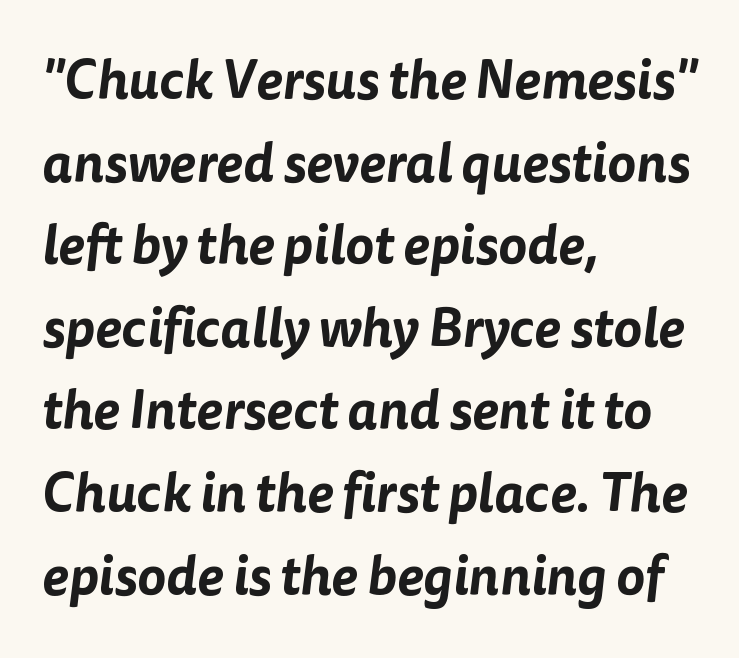
The image shows 54 px sans-serif type; set left-aligned, normal line spacing (1.53x), normal letter spacing, not underlined; low stroke contrast and a medium x-height.
